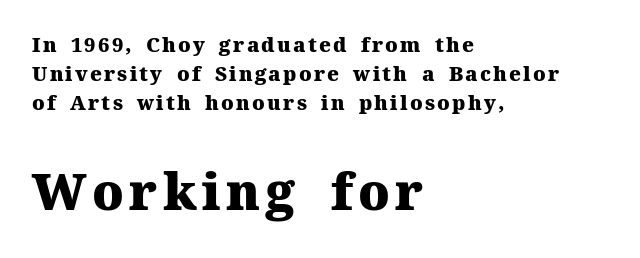
How would I describe the line gaps? Plain and ordinary. Letters rest on an invisible, unmarked baseline. Typesetter's note: full bold, strokes at maximum text heaviness. Notice how the passage keeps a crisp vertical edge on the left only. Observe the serifs anchoring each vertical stroke in this sample. The letters in the lower block stand taller than those in the block above.
